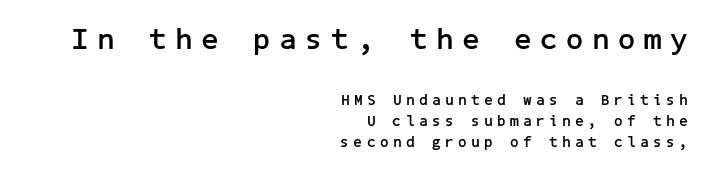
Q: Is the text bold? A: Yes.
Q: Is the text italic (slanted)? A: No, it is upright.
Q: Is the typeface a serif or a sans-serif typeface? A: Sans-serif.
Q: Is the text underlined? A: No.
Q: How is the paragraph aligned? A: Right-aligned.
Q: Is the spacing between letters normal or unusually wide? A: Unusually wide.
Q: Is the spacing between lines tight, normal or loose? A: Normal.
Q: Which block of text is set in a larger size, the first (top) or the second (bottom)? A: The first (top) one.
Q: Width (condensed, normal, or wide)? A: Normal.
Q: Stroke contrast? A: Low.
Q: x-height? A: Medium.
